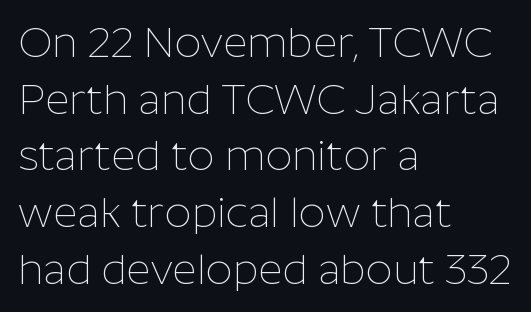
The image shows 42 px thin sans-serif type, upright; set left-aligned, normal line spacing (1.35x), normal letter spacing, not underlined; low stroke contrast and a medium x-height.
